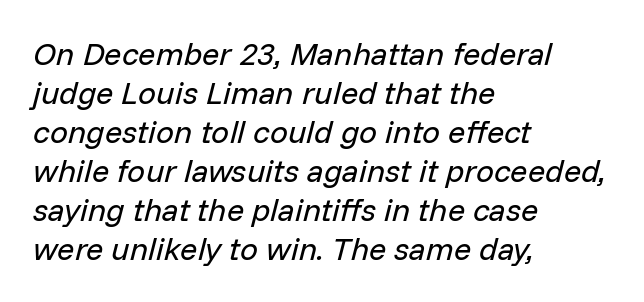
Tracking here is standard; glyphs follow each other at the usual distance. Underlining? Definitely not there. Each line starts at the same left margin while the right side varies. Does the lettering tilt? It does — this is italic. This sample has the flowing, uneven cadence of proportional lettering. Is the type heavy? It reads as light-to-regular instead.
